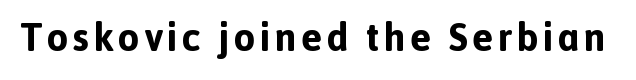
Q: Is the text bold? A: Yes.
Q: Is the text italic (slanted)? A: No, it is upright.
Q: Is the typeface a serif or a sans-serif typeface? A: Sans-serif.
Q: Is the text underlined? A: No.
Q: Width (condensed, normal, or wide)? A: Normal.
Q: x-height? A: Medium.
Q: Monospaced? A: No.
